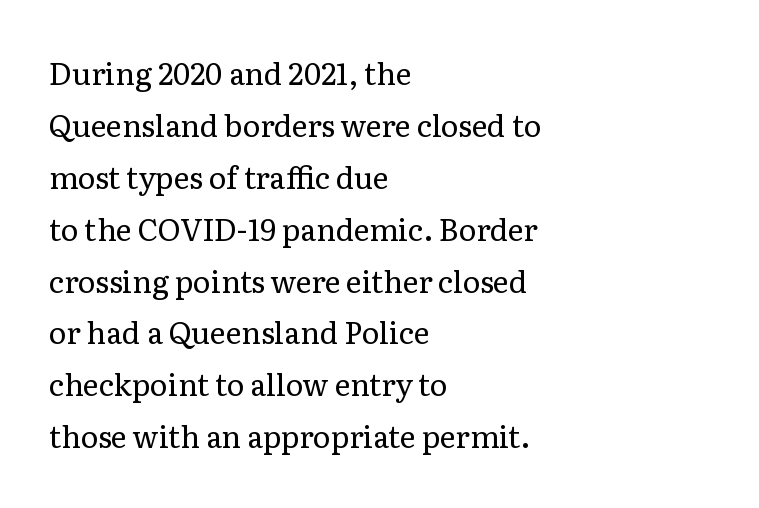
Q: Is the text bold? A: No.
Q: Is the text italic (slanted)? A: No, it is upright.
Q: Is the typeface a serif or a sans-serif typeface? A: Serif.
Q: Is the text underlined? A: No.
Q: How is the paragraph aligned? A: Left-aligned.
Q: Is the spacing between letters normal or unusually wide? A: Normal.
Q: Width (condensed, normal, or wide)? A: Normal.
Q: Stroke contrast? A: Low.
Q: x-height? A: Medium.
Q: Monospaced? A: No.
